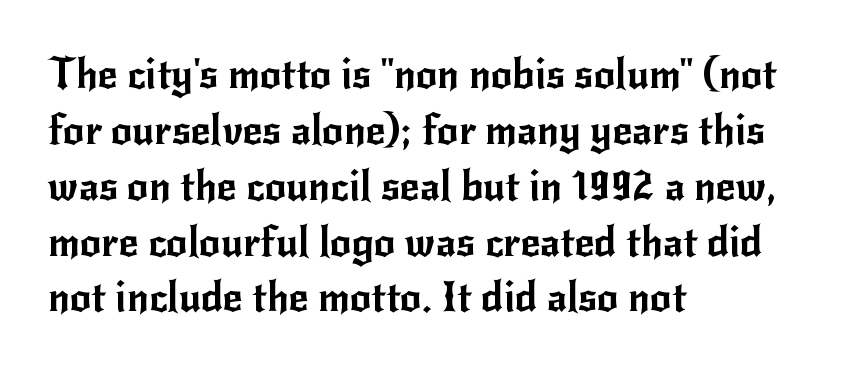
The image shows 42 px sans-serif type, upright; set left-aligned, normal line spacing (1.33x), normal letter spacing, not underlined; low stroke contrast and a small x-height.
